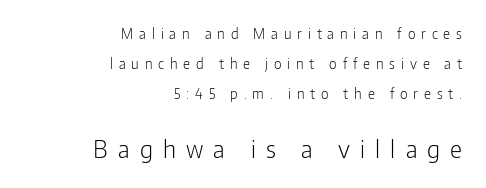
The characters are drawn with everyday or finer stroke widths. Unlike italic type, these characters show no tilt at all. Anything drawn beneath the words? Only blank space. Compared with a flush-left layout, this one pins lines to the opposite, right side. Larger block? The one below; the one above is distinctly smaller. The block of text is sparse from top to bottom, with ample space between rows.
